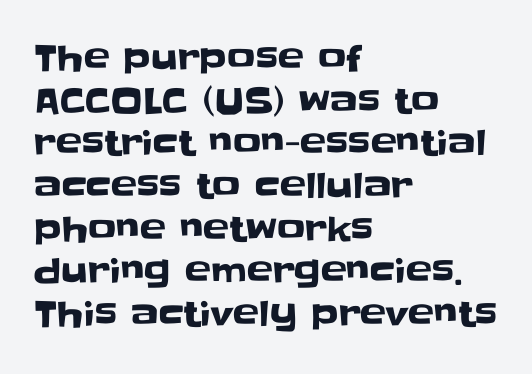
{"serif": "no", "italic": "no", "width": "normal", "stroke_contrast": "low", "x_height": "large", "monospaced": "no", "underline": "no", "align": "left", "line_spacing_ratio": 1.22, "letter_spacing": "normal", "letter_spacing_em": 0.0, "glyph_px": 35}
